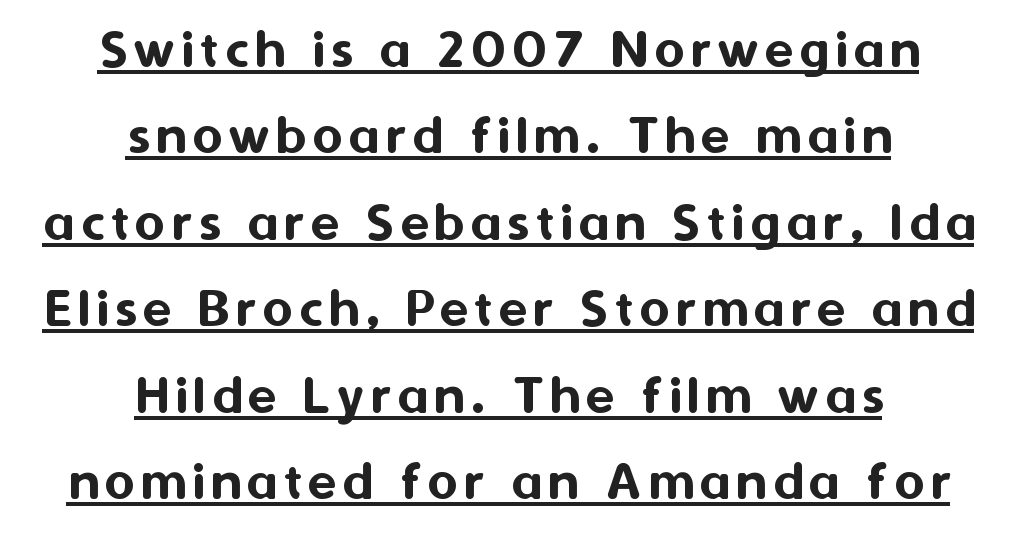
The image shows 58 px sans-serif type, upright; set centered, normal line spacing (1.49x), underlined; medium stroke contrast and a medium x-height.
